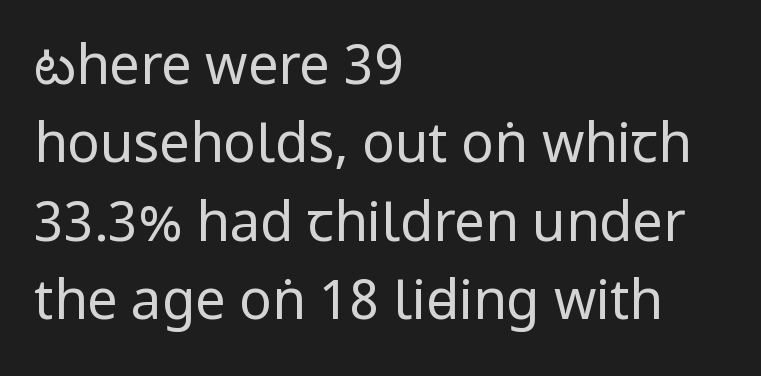
Is the block centered? No — it sits flush against the left margin. Unlike italic type, these characters show no tilt at all. The font sits on the lighter half of the weight spectrum, regular included. Descenders hang freely into open space.
